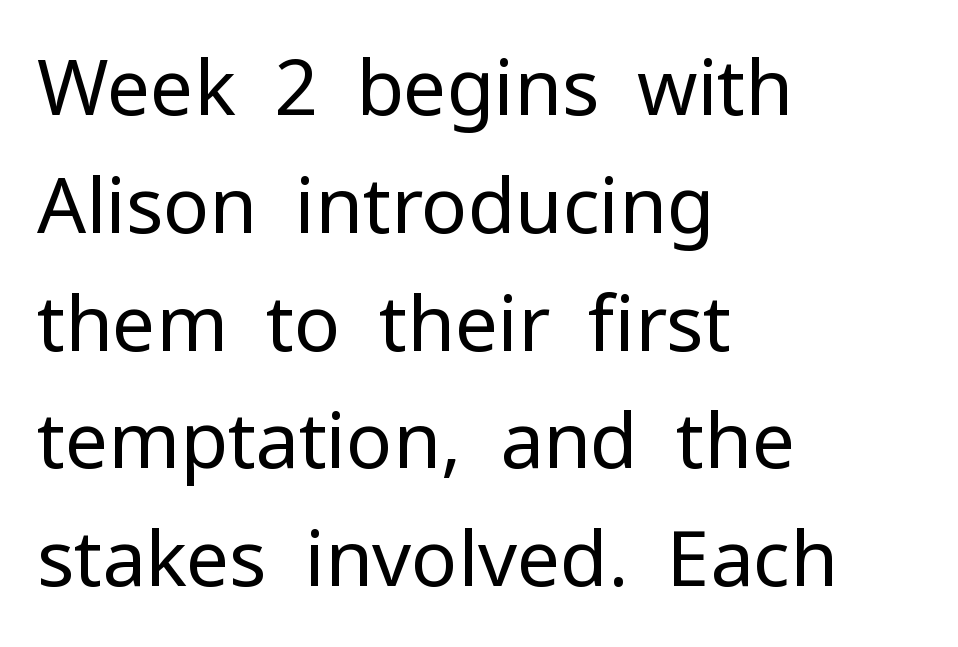
The image shows 77 px regular-weight sans-serif type, upright; set left-aligned, normal line spacing (1.53x), normal letter spacing, not underlined; low stroke contrast and a medium x-height.
